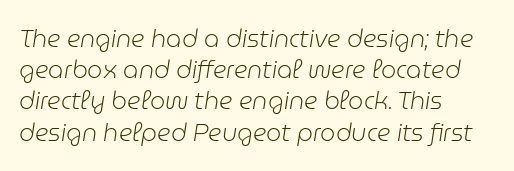
Q: Is the text bold? A: No.
Q: Is the text italic (slanted)? A: Yes, it leans right by about 9 degrees.
Q: Is the text underlined? A: No.
Q: How is the paragraph aligned? A: Left-aligned.
Q: Is the spacing between letters normal or unusually wide? A: Normal.
Q: Is the spacing between lines tight, normal or loose? A: Normal.
